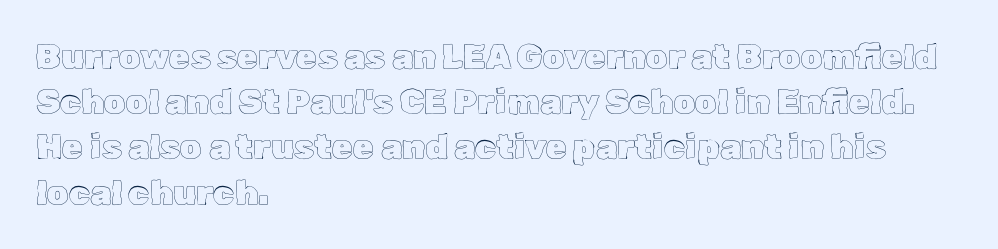
Tracking value appears to be zero — textbook default spacing. Looks like regular typesetting: each glyph gets only the width it needs. Characters remain perfectly vertical along every line. Letters rest on an invisible, unmarked baseline.
